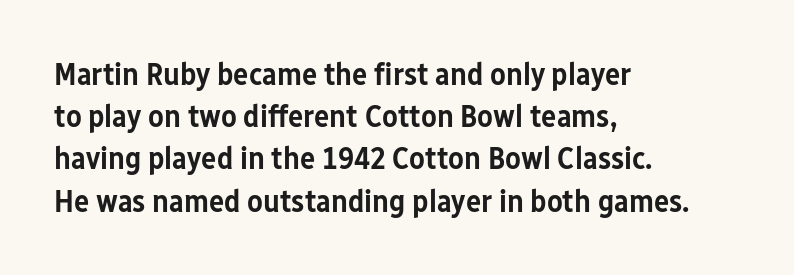
Q: Is the text bold? A: Semi-bold.
Q: Is the text italic (slanted)? A: No, it is upright.
Q: Is the typeface a serif or a sans-serif typeface? A: Sans-serif.
Q: Is the text underlined? A: No.
Q: How is the paragraph aligned? A: Left-aligned.
Q: Is the spacing between letters normal or unusually wide? A: Normal.
Q: Is the spacing between lines tight, normal or loose? A: Normal.
Q: Width (condensed, normal, or wide)? A: Condensed.
Q: Stroke contrast? A: Low.
Q: x-height? A: Medium.
Q: Monospaced? A: No.
